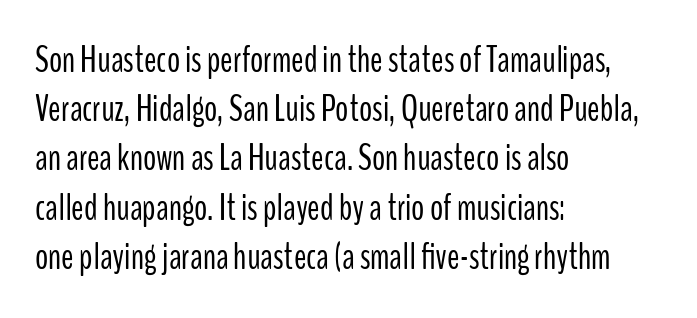
{"serif": "no", "italic": "no", "bold": "no", "weight": "light", "width": "condensed", "stroke_contrast": "low", "x_height": "medium", "monospaced": "no", "underline": "no", "align": "left", "line_spacing": "normal", "line_spacing_ratio": 1.33, "letter_spacing": "normal", "letter_spacing_em": 0.0, "glyph_px": 37}
